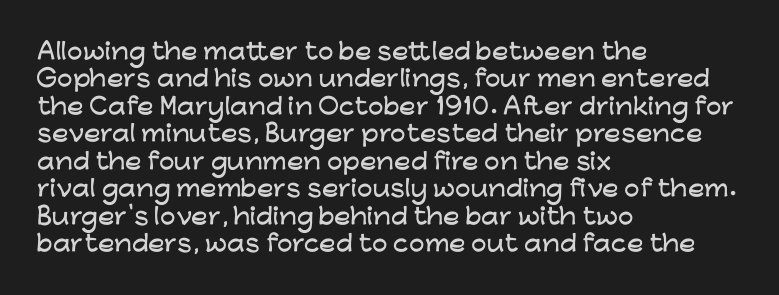
Q: Is the text italic (slanted)? A: No, it is upright.
Q: Is the text underlined? A: No.
Q: How is the paragraph aligned? A: Left-aligned.
Q: Is the spacing between letters normal or unusually wide? A: Normal.
Q: Is the spacing between lines tight, normal or loose? A: Normal.
